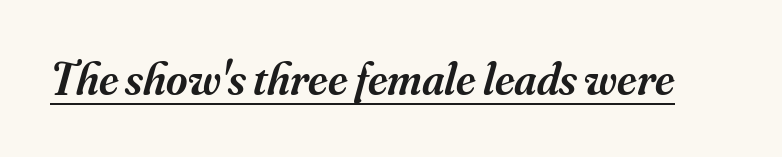
Q: Is the text bold? A: Semi-bold.
Q: Is the text italic (slanted)? A: Yes, it leans right by about 16 degrees.
Q: Is the typeface a serif or a sans-serif typeface? A: Serif.
Q: Is the text underlined? A: Yes.
Q: Is the spacing between letters normal or unusually wide? A: Normal.
Q: Width (condensed, normal, or wide)? A: Normal.
Q: Stroke contrast? A: Medium.
Q: x-height? A: Small.
Q: Monospaced? A: No.
